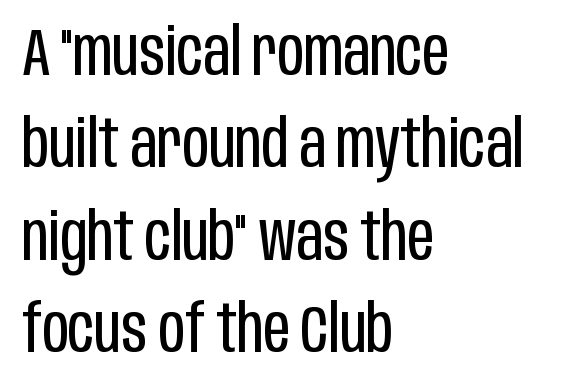
A typesetter would call this proportional, since set widths differ per character. There is no visible air inserted between adjacent glyphs. Successive baselines arrive at the customary interval. The font sits on the lighter half of the weight spectrum, regular included.
